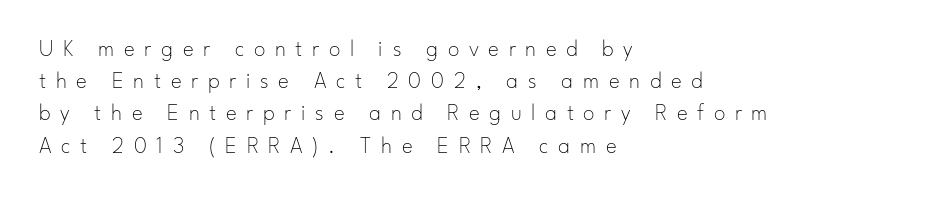
{"italic": "no", "bold": "no", "underline": "no", "align": "left", "line_spacing": "normal", "line_spacing_ratio": 1.4, "letter_spacing": "wide", "letter_spacing_em": 0.42, "glyph_px": 23}
